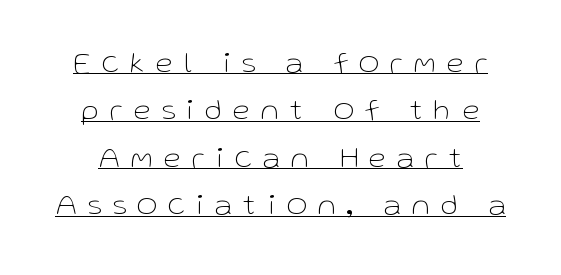
{"serif": "no", "italic": "no", "bold": "no", "weight": "thin", "width": "normal", "stroke_contrast": "low", "x_height": "medium", "monospaced": "no", "underline": "yes", "line_spacing": "normal", "line_spacing_ratio": 1.53, "letter_spacing": "wide", "letter_spacing_em": 0.37, "glyph_px": 31}
